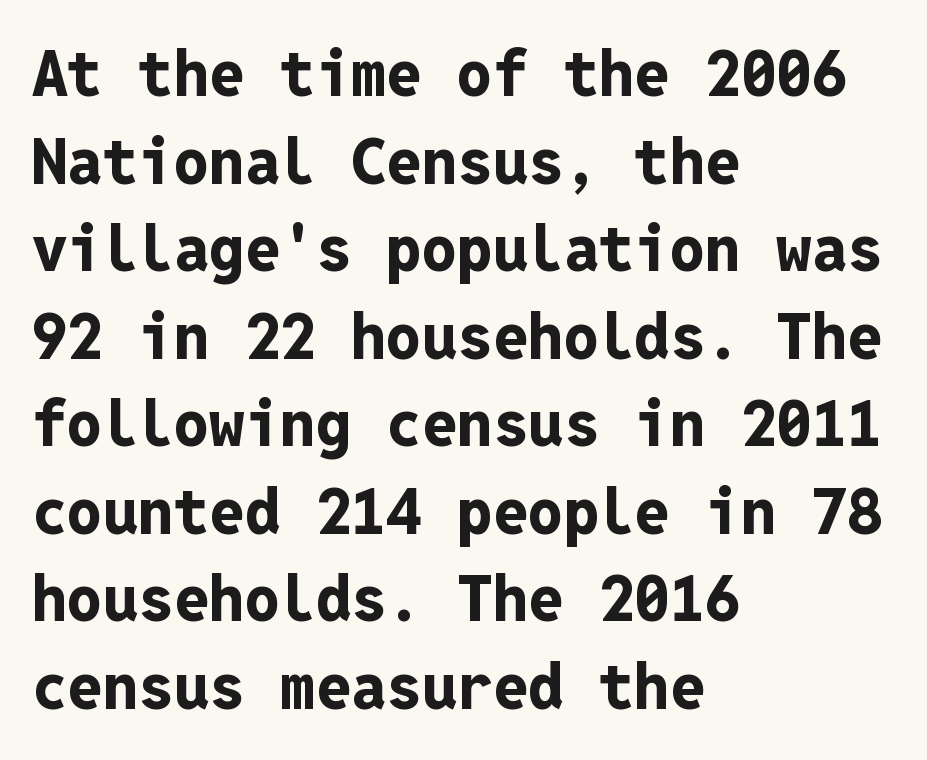
Q: Is the text bold? A: Yes.
Q: Is the text italic (slanted)? A: No, it is upright.
Q: Is the typeface a serif or a sans-serif typeface? A: Sans-serif.
Q: Is the text underlined? A: No.
Q: How is the paragraph aligned? A: Left-aligned.
Q: Is the spacing between letters normal or unusually wide? A: Normal.
Q: Is the spacing between lines tight, normal or loose? A: Normal.
Q: Width (condensed, normal, or wide)? A: Normal.
Q: Stroke contrast? A: Low.
Q: x-height? A: Medium.
Q: Monospaced? A: Yes.
